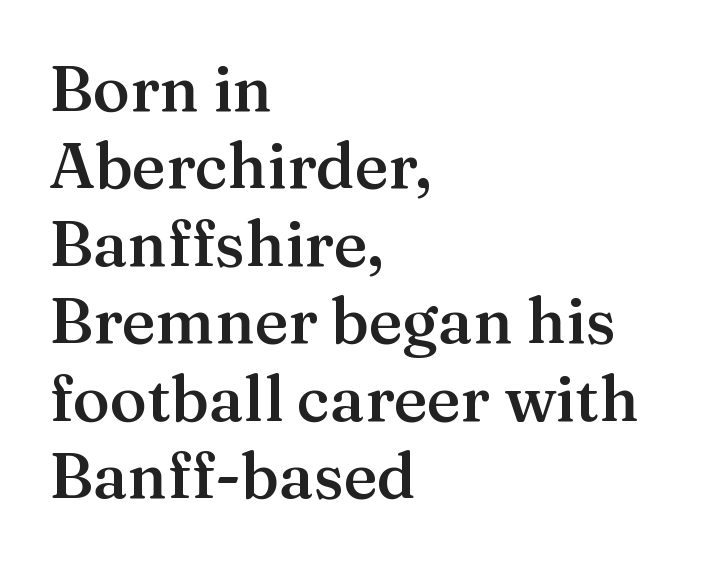
The image shows 63 px semibold serif type, upright; set left-aligned, line spacing 1.23x, normal letter spacing, not underlined; medium stroke contrast and a medium x-height.
